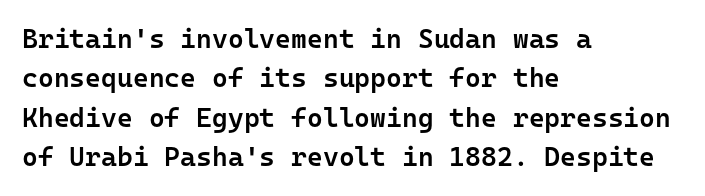
Q: Is the text bold? A: Semi-bold.
Q: Is the text italic (slanted)? A: No, it is upright.
Q: Is the text underlined? A: No.
Q: How is the paragraph aligned? A: Left-aligned.
Q: Is the spacing between letters normal or unusually wide? A: Normal.
Q: Is the spacing between lines tight, normal or loose? A: Normal.
